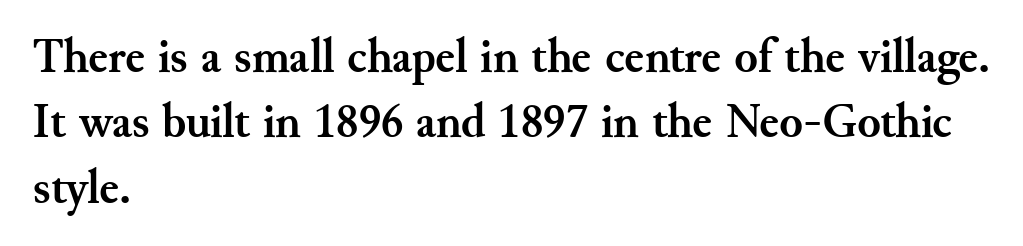
The image shows 48 px semibold serif type, upright; set left-aligned, normal line spacing (1.36x), normal letter spacing, not underlined; medium stroke contrast and a small x-height.
